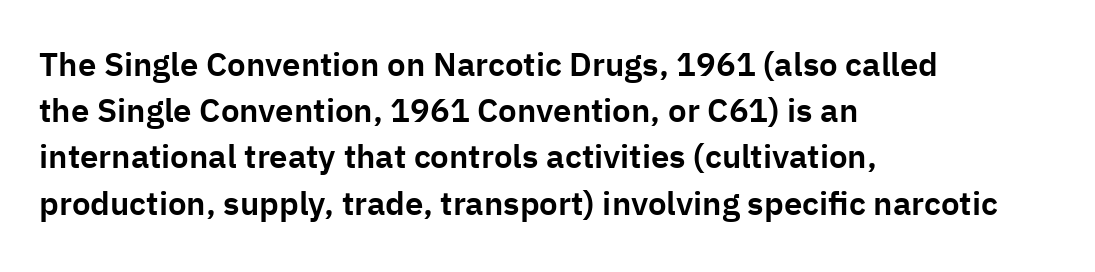
No extra tracking has been applied to these lines. Each letter keeps its own natural width here, so spacing adapts to shape. It's the straight-up-and-down kind of type. Each new line begins a customary step beneath the previous one. Has an underline been added? It has not. Is the block centered? No — it sits flush against the left margin.
